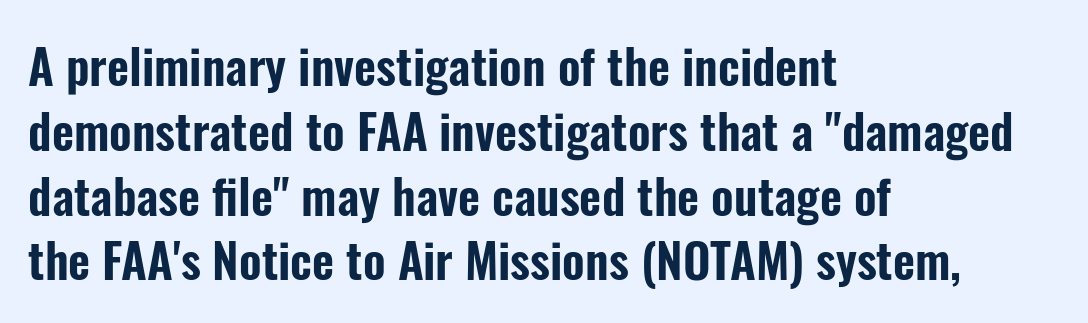
Q: Is the text italic (slanted)? A: No, it is upright.
Q: Is the typeface a serif or a sans-serif typeface? A: Sans-serif.
Q: Is the text underlined? A: No.
Q: How is the paragraph aligned? A: Left-aligned.
Q: Is the spacing between letters normal or unusually wide? A: Normal.
Q: Is the spacing between lines tight, normal or loose? A: Normal.
Q: Width (condensed, normal, or wide)? A: Condensed.
Q: Stroke contrast? A: Low.
Q: x-height? A: Medium.
Q: Monospaced? A: No.
